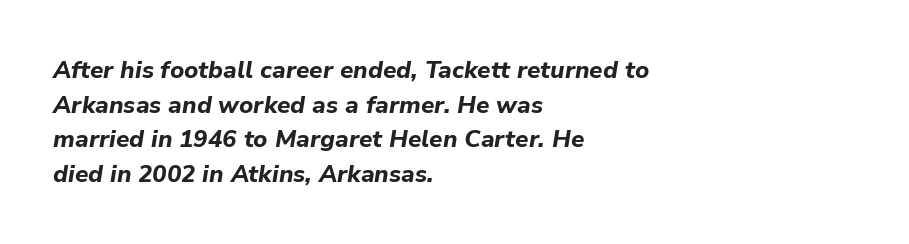
Q: Is the text bold? A: Yes.
Q: Is the text italic (slanted)? A: Yes, it leans right by about 9 degrees.
Q: Is the text underlined? A: No.
Q: How is the paragraph aligned? A: Left-aligned.
Q: Is the spacing between letters normal or unusually wide? A: Normal.
Q: Is the spacing between lines tight, normal or loose? A: Normal.
